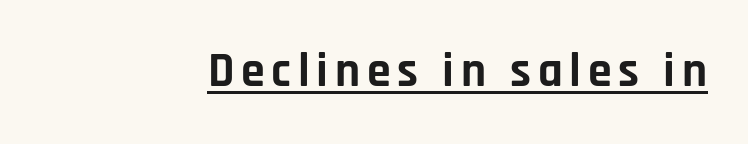
The image shows 48 px bold sans-serif type, upright; set right-aligned, underlined; low stroke contrast and a large x-height.
